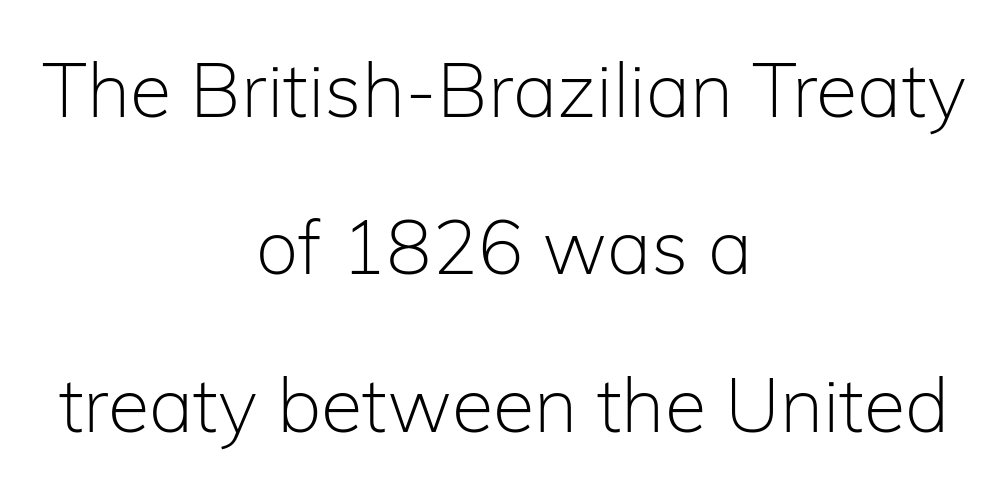
Q: Is the text bold? A: No.
Q: Is the text italic (slanted)? A: No, it is upright.
Q: Is the typeface a serif or a sans-serif typeface? A: Sans-serif.
Q: Is the text underlined? A: No.
Q: How is the paragraph aligned? A: Centered.
Q: Is the spacing between letters normal or unusually wide? A: Normal.
Q: Is the spacing between lines tight, normal or loose? A: Loose.
Q: Width (condensed, normal, or wide)? A: Normal.
Q: Stroke contrast? A: Low.
Q: x-height? A: Medium.
Q: Monospaced? A: No.
